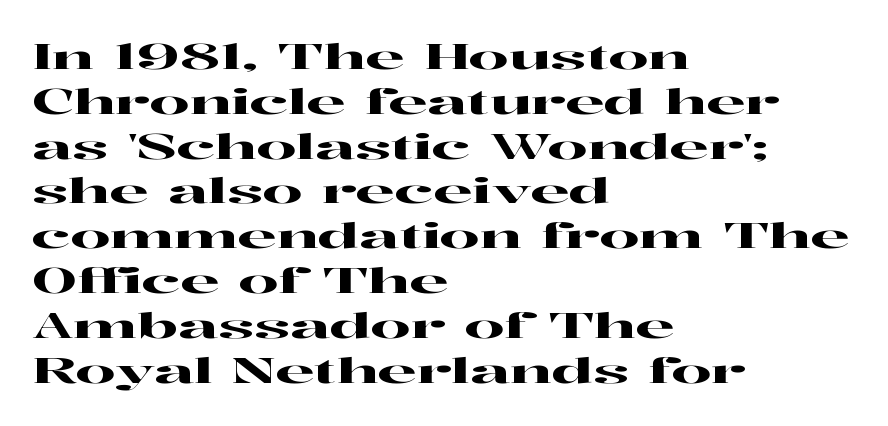
{"serif": "yes", "italic": "no", "width": "wide", "stroke_contrast": "high", "x_height": "medium", "monospaced": "no", "underline": "no", "align": "left", "line_spacing": "normal", "line_spacing_ratio": 1.28, "letter_spacing": "normal", "letter_spacing_em": 0.0, "glyph_px": 35}
